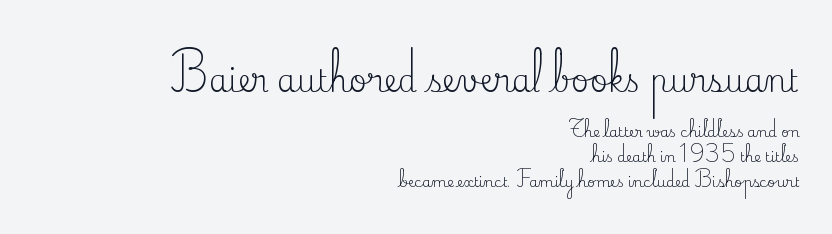
{"serif": "yes", "italic": "no", "bold": "no", "weight": "regular", "width": "normal", "stroke_contrast": "medium", "x_height": "small", "monospaced": "no", "underline": "no", "align": "right", "line_spacing_ratio": 1.78, "letter_spacing": "normal", "letter_spacing_em": 0.0, "larger_block": "first", "size_ratio": 2.14, "glyph_px": 30}
